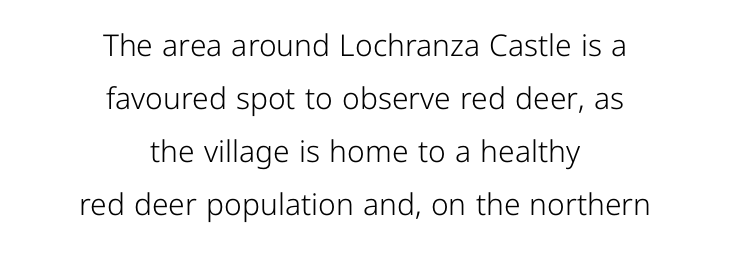
{"serif": "no", "italic": "no", "bold": "no", "weight": "light", "width": "normal", "stroke_contrast": "low", "x_height": "medium", "monospaced": "no", "underline": "no", "align": "center", "line_spacing_ratio": 1.77, "letter_spacing": "normal", "letter_spacing_em": 0.0, "glyph_px": 30}
